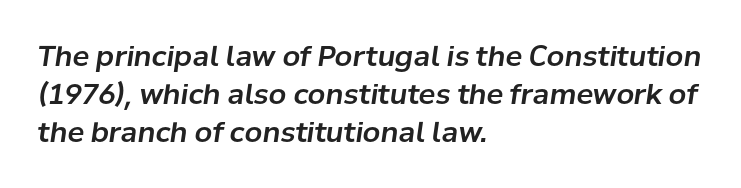
The image shows 28 px text type, italic (leaning right); set left-aligned, normal line spacing (1.35x), normal letter spacing, not underlined; low stroke contrast and a medium x-height.
